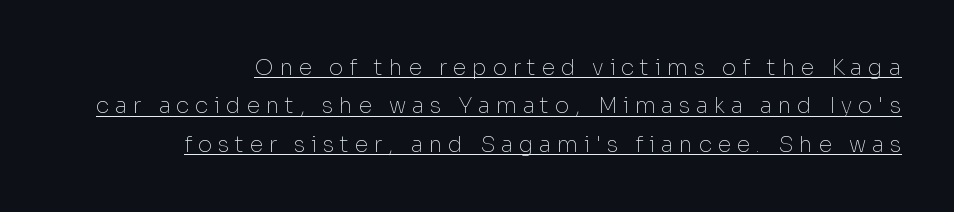
{"italic": "no", "bold": "no", "underline": "yes", "align": "right", "line_spacing_ratio": 1.75, "letter_spacing": "wide", "letter_spacing_em": 0.26, "glyph_px": 22}
